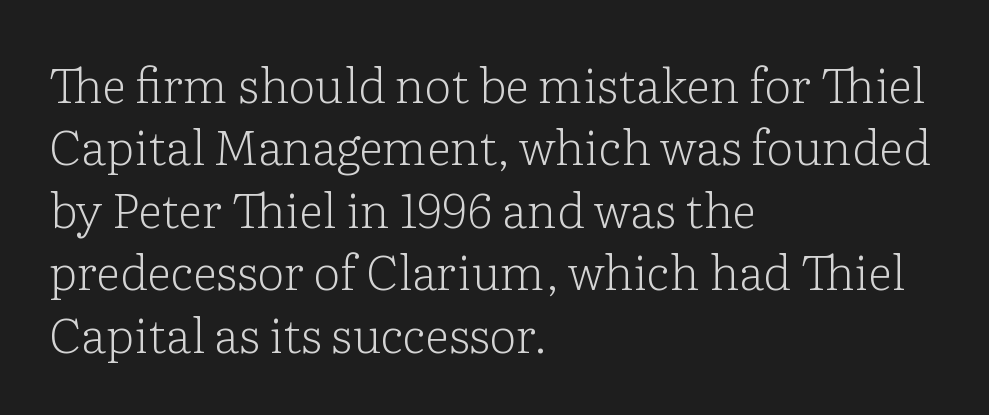
Is the stroke heavy? The answer is a plain regular-or-lighter. In terms of letterform style, serifs are clearly present. Descenders are the only things crossing below the line. Ascenders rise straight up at ninety degrees.
